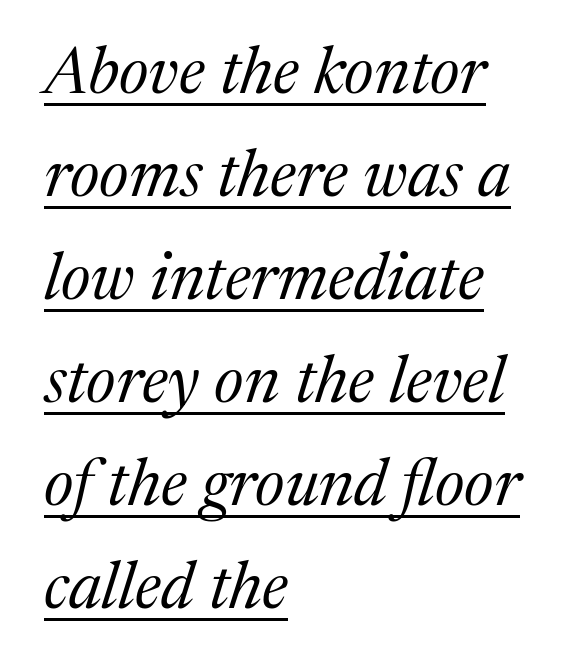
The image shows 66 px regular-weight serif type, italic (leaning right); set left-aligned, normal line spacing (1.56x), normal letter spacing, underlined; medium stroke contrast and a medium x-height.
